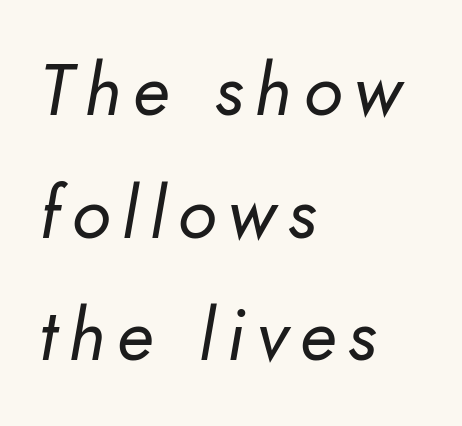
Q: Is the text bold? A: No.
Q: Is the text italic (slanted)? A: Yes, it leans right by about 10 degrees.
Q: Is the text underlined? A: No.
Q: How is the paragraph aligned? A: Left-aligned.
Q: Is the spacing between lines tight, normal or loose? A: Normal.
Q: Width (condensed, normal, or wide)? A: Normal.
Q: Stroke contrast? A: Low.
Q: x-height? A: Small.
Q: Monospaced? A: No.
